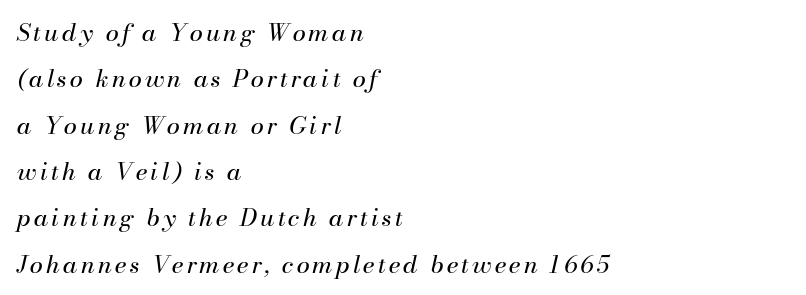
{"italic": "yes", "lean": "right", "slant_degrees": 13, "bold": "no", "underline": "no", "align": "left", "line_spacing": "loose", "line_spacing_ratio": 1.93, "glyph_px": 24}
